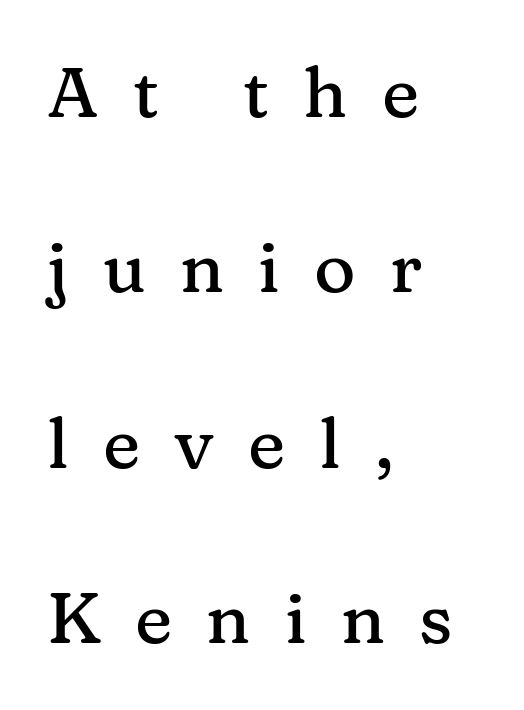
Q: Is the text italic (slanted)? A: No, it is upright.
Q: Is the typeface a serif or a sans-serif typeface? A: Serif.
Q: Is the text underlined? A: No.
Q: How is the paragraph aligned? A: Left-aligned.
Q: Is the spacing between letters normal or unusually wide? A: Unusually wide.
Q: Is the spacing between lines tight, normal or loose? A: Loose.
Q: Width (condensed, normal, or wide)? A: Normal.
Q: Stroke contrast? A: Medium.
Q: x-height? A: Medium.
Q: Monospaced? A: No.
